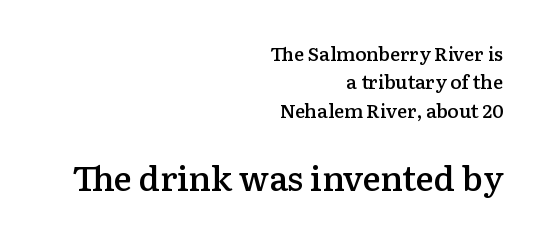
Q: Is the text bold? A: Semi-bold.
Q: Is the text italic (slanted)? A: No, it is upright.
Q: Is the typeface a serif or a sans-serif typeface? A: Serif.
Q: Is the text underlined? A: No.
Q: How is the paragraph aligned? A: Right-aligned.
Q: Is the spacing between letters normal or unusually wide? A: Normal.
Q: Is the spacing between lines tight, normal or loose? A: Normal.
Q: Which block of text is set in a larger size, the first (top) or the second (bottom)? A: The second (bottom) one.
Q: Width (condensed, normal, or wide)? A: Normal.
Q: Stroke contrast? A: Low.
Q: x-height? A: Medium.
Q: Monospaced? A: No.
